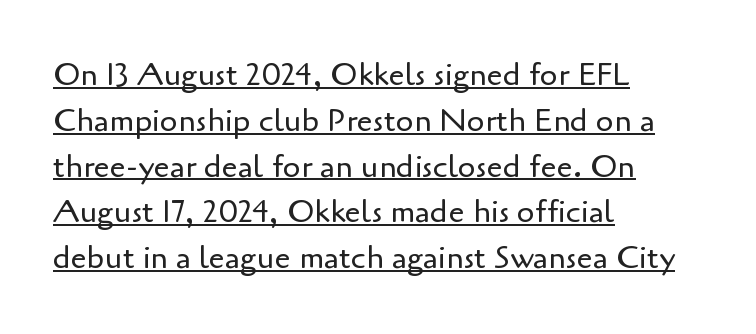
The image shows 32 px regular-weight sans-serif type, upright; set left-aligned, normal line spacing (1.43x), normal letter spacing, underlined; low stroke contrast and a small x-height.
